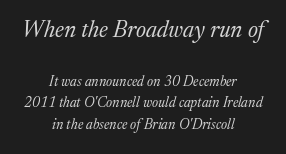
The image shows 23 px text type, italic (leaning right); set centered, normal line spacing (1.57x), normal letter spacing, not underlined; the first (top) block is 1.64x larger.
